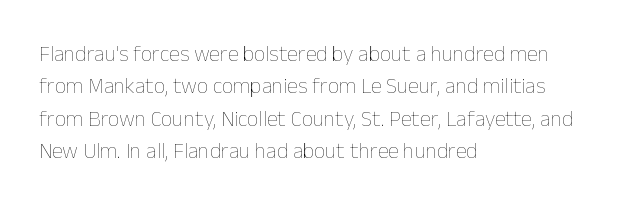
Q: Is the text bold? A: No.
Q: Is the text italic (slanted)? A: No, it is upright.
Q: Is the text underlined? A: No.
Q: How is the paragraph aligned? A: Left-aligned.
Q: Is the spacing between letters normal or unusually wide? A: Normal.
Q: Is the spacing between lines tight, normal or loose? A: Normal.
